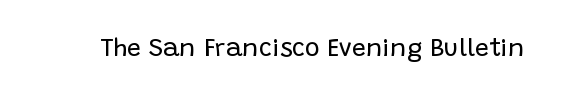
The image shows 25 px text type, upright; set normal letter spacing, not underlined.
